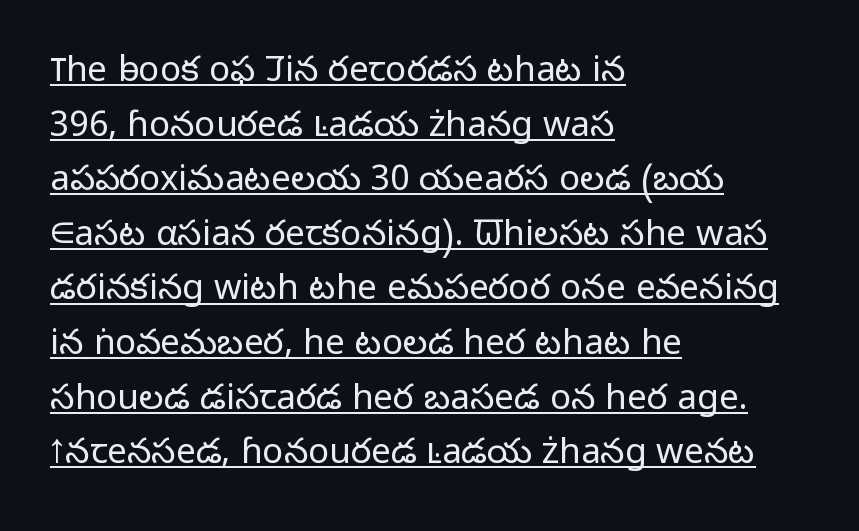
Q: Is the text bold? A: No.
Q: Is the text italic (slanted)? A: No, it is upright.
Q: Is the typeface a serif or a sans-serif typeface? A: Sans-serif.
Q: Is the text underlined? A: Yes.
Q: How is the paragraph aligned? A: Left-aligned.
Q: Is the spacing between letters normal or unusually wide? A: Normal.
Q: Is the spacing between lines tight, normal or loose? A: Normal.
Q: Width (condensed, normal, or wide)? A: Normal.
Q: Stroke contrast? A: Low.
Q: x-height? A: Medium.
Q: Monospaced? A: No.
